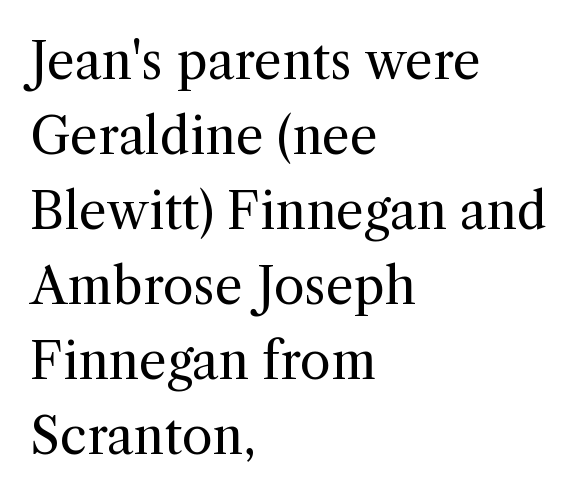
Heaviness? Minimal to ordinary, like unemphasized prose. Here the designer chose a conventional face with non-uniform glyph widths. Yep, those are serifs on the letters. Rule under the text: the space is simply empty. A typesetter would call this zero additional tracking.
